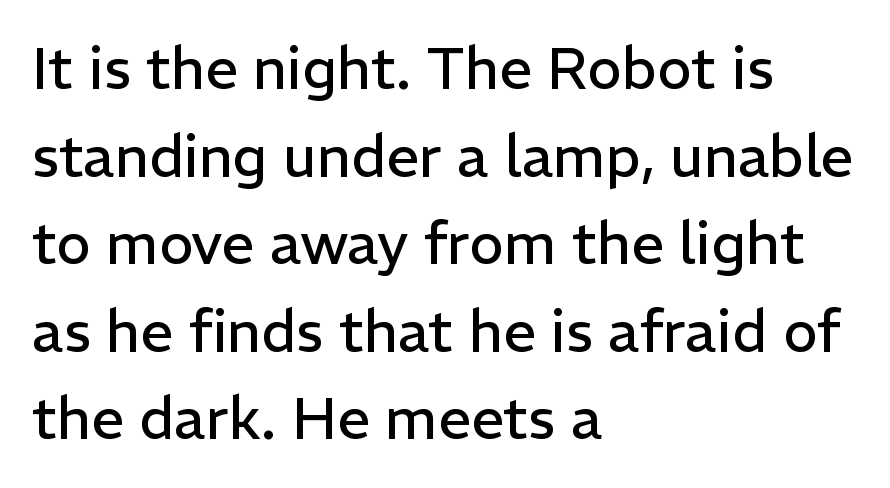
Q: Is the text bold? A: No.
Q: Is the text italic (slanted)? A: No, it is upright.
Q: Is the typeface a serif or a sans-serif typeface? A: Sans-serif.
Q: Is the text underlined? A: No.
Q: How is the paragraph aligned? A: Left-aligned.
Q: Is the spacing between letters normal or unusually wide? A: Normal.
Q: Is the spacing between lines tight, normal or loose? A: Normal.
Q: Width (condensed, normal, or wide)? A: Normal.
Q: Stroke contrast? A: Low.
Q: x-height? A: Medium.
Q: Monospaced? A: No.
